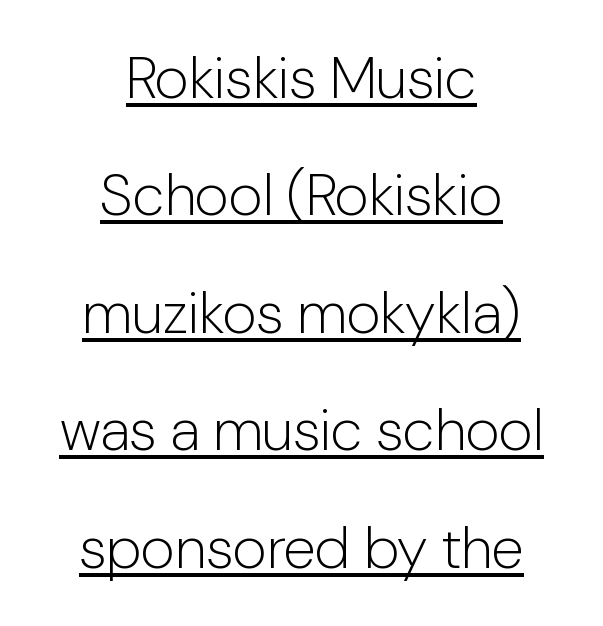
The image shows 59 px light sans-serif type, upright; set centered, loose line spacing (1.99x), normal letter spacing, underlined; low stroke contrast and a medium x-height.
